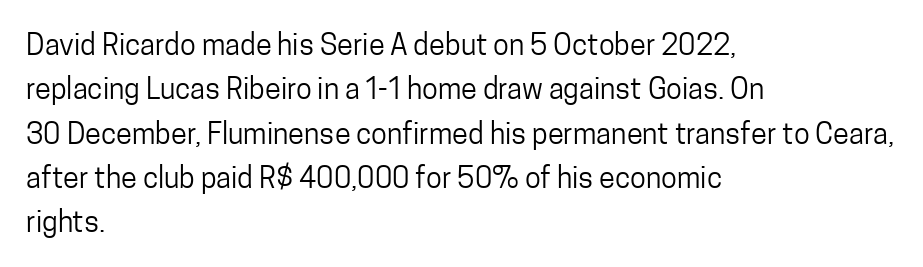
Q: Is the text bold? A: No.
Q: Is the text italic (slanted)? A: No, it is upright.
Q: Is the typeface a serif or a sans-serif typeface? A: Sans-serif.
Q: Is the text underlined? A: No.
Q: How is the paragraph aligned? A: Left-aligned.
Q: Is the spacing between letters normal or unusually wide? A: Normal.
Q: Is the spacing between lines tight, normal or loose? A: Normal.
Q: Width (condensed, normal, or wide)? A: Condensed.
Q: Stroke contrast? A: Low.
Q: x-height? A: Medium.
Q: Monospaced? A: No.
